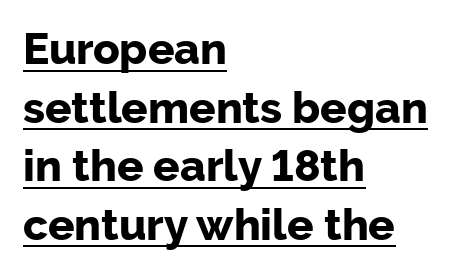
Q: Is the text bold? A: Yes.
Q: Is the text italic (slanted)? A: No, it is upright.
Q: Is the typeface a serif or a sans-serif typeface? A: Sans-serif.
Q: Is the text underlined? A: Yes.
Q: How is the paragraph aligned? A: Left-aligned.
Q: Is the spacing between letters normal or unusually wide? A: Normal.
Q: Is the spacing between lines tight, normal or loose? A: Normal.
Q: Width (condensed, normal, or wide)? A: Normal.
Q: Stroke contrast? A: Low.
Q: x-height? A: Medium.
Q: Monospaced? A: No.
